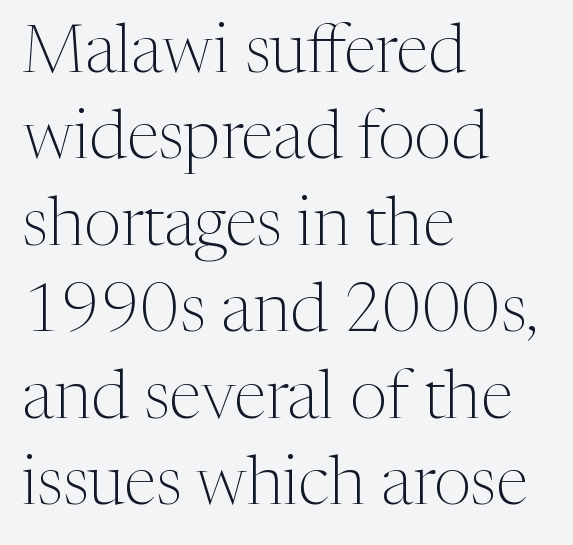
Q: Is the text bold? A: No.
Q: Is the text italic (slanted)? A: No, it is upright.
Q: Is the typeface a serif or a sans-serif typeface? A: Serif.
Q: Is the text underlined? A: No.
Q: How is the paragraph aligned? A: Left-aligned.
Q: Is the spacing between letters normal or unusually wide? A: Normal.
Q: Is the spacing between lines tight, normal or loose? A: Normal.
Q: Width (condensed, normal, or wide)? A: Normal.
Q: Stroke contrast? A: Medium.
Q: x-height? A: Medium.
Q: Monospaced? A: No.
